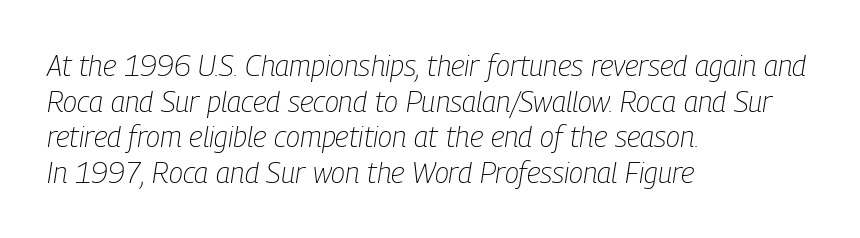
The image shows 29 px light, condensed type, italic (leaning right); set left-aligned, line spacing 1.23x, normal letter spacing, not underlined; low stroke contrast and a medium x-height.
